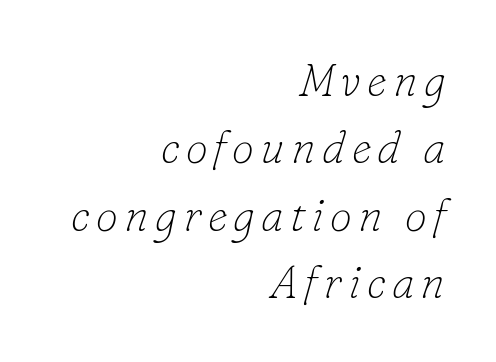
Character widths vary here, with narrow letters taking less room than wide ones. The face used here is seriffed, in the tradition of book romans. When letters slant like this, we call the style italic. Caption: face not bold, strokes unweighted.
